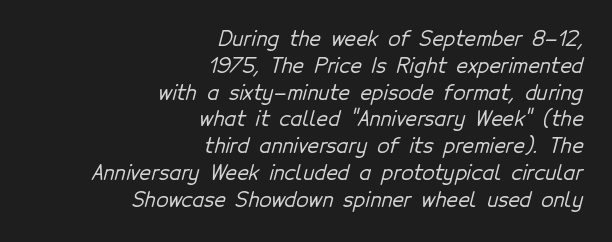
{"underline": "no", "align": "right", "line_spacing": "normal", "line_spacing_ratio": 1.34, "letter_spacing": "normal", "letter_spacing_em": 0.0, "glyph_px": 20}
